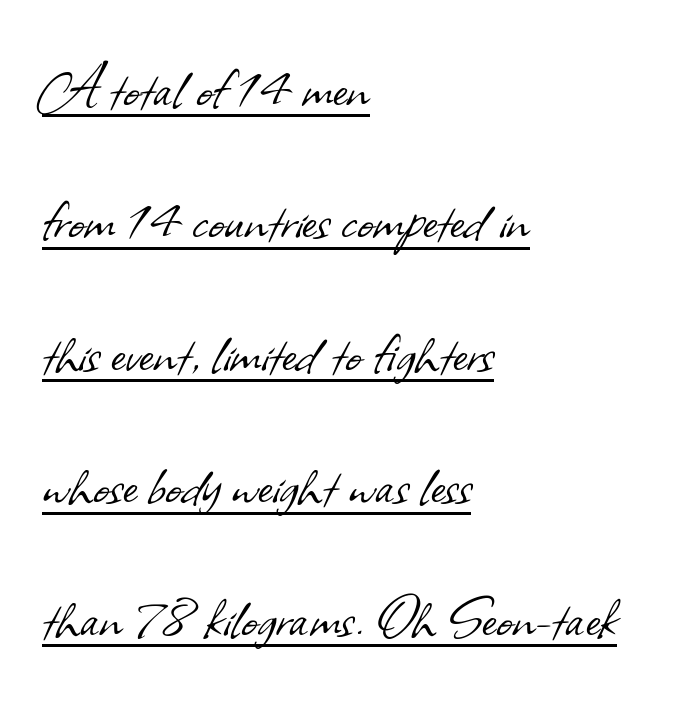
Q: Is the text bold? A: No.
Q: Is the typeface a serif or a sans-serif typeface? A: Sans-serif.
Q: Is the text underlined? A: Yes.
Q: How is the paragraph aligned? A: Left-aligned.
Q: Is the spacing between letters normal or unusually wide? A: Normal.
Q: Is the spacing between lines tight, normal or loose? A: Loose.
Q: Width (condensed, normal, or wide)? A: Normal.
Q: Stroke contrast? A: Low.
Q: x-height? A: Small.
Q: Monospaced? A: No.
